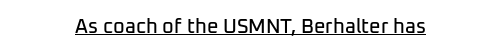
The image shows 20 px text type, upright; set normal letter spacing, underlined.
